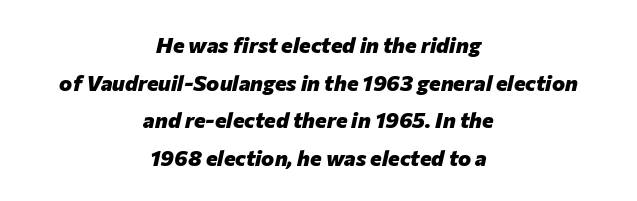
Type without underlining. These lines are centered, leaving both edges ragged. As a designer I'd log this as weight 700, bold. If you drew a line through each stem, it would be angled. Inter-character spacing is left at the font's built-in metrics.
